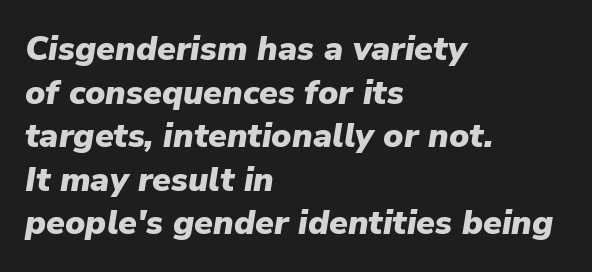
{"italic": "yes", "lean": "right", "slant_degrees": 9, "bold": "yes", "weight": "heavy", "width": "normal", "stroke_contrast": "low", "x_height": "medium", "monospaced": "no", "underline": "no", "align": "left", "line_spacing": "normal", "line_spacing_ratio": 1.28, "letter_spacing": "normal", "letter_spacing_em": 0.0, "glyph_px": 34}
